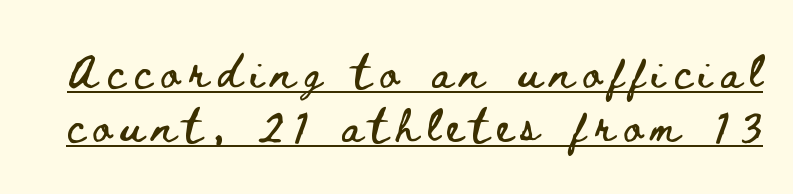
{"width": "wide", "stroke_contrast": "low", "x_height": "small", "monospaced": "no", "underline": "yes", "line_spacing": "normal", "line_spacing_ratio": 1.6, "letter_spacing": "wide", "letter_spacing_em": 0.26, "glyph_px": 34}
